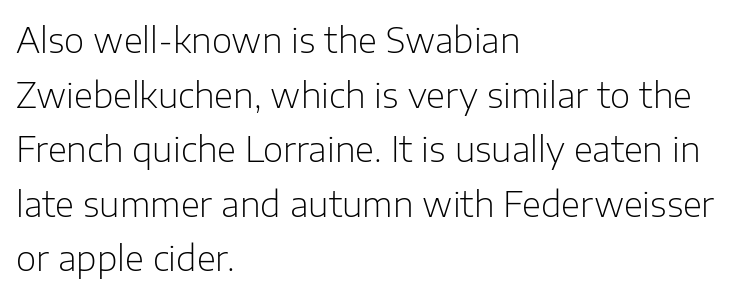
{"serif": "no", "italic": "no", "bold": "no", "weight": "light", "width": "normal", "stroke_contrast": "low", "x_height": "medium", "monospaced": "no", "underline": "no", "align": "left", "line_spacing": "normal", "line_spacing_ratio": 1.56, "letter_spacing": "normal", "letter_spacing_em": 0.0, "glyph_px": 35}
